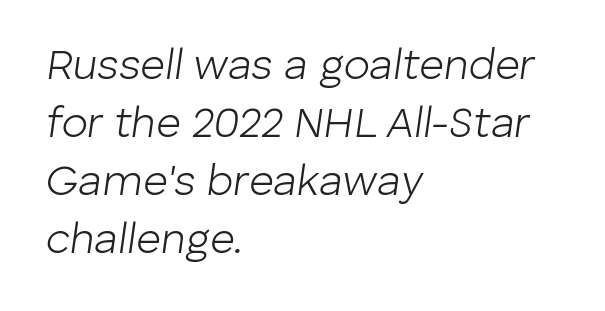
The image shows 43 px light type, italic (leaning right); set left-aligned, normal line spacing (1.35x), normal letter spacing, not underlined; low stroke contrast and a medium x-height.
